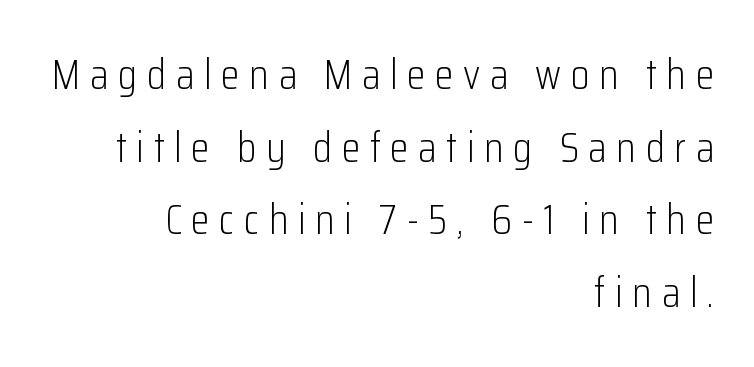
The image shows 43 px light, condensed sans-serif type, upright; set right-aligned, normal line spacing (1.69x), unusually wide letter spacing (+0.22 em), not underlined; low stroke contrast and a medium x-height.
